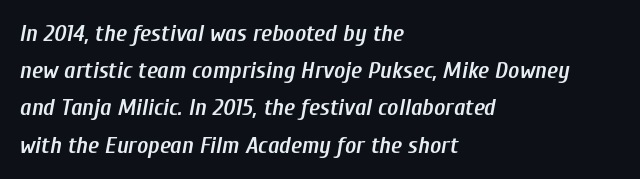
The lines are quadded left. A fair bit of extra ink — the face is semibold, not bold. What stands out about the letter spacing? Nothing — it is the standard amount. No word sits above an underline. Compared with typical paragraphs, the rows here are spaced about the same.
